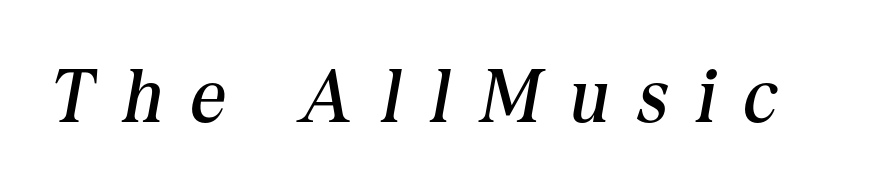
Q: Is the text bold? A: No.
Q: Is the text italic (slanted)? A: Yes, it leans right by about 10 degrees.
Q: Is the typeface a serif or a sans-serif typeface? A: Serif.
Q: Is the text underlined? A: No.
Q: Is the spacing between letters normal or unusually wide? A: Unusually wide.
Q: Width (condensed, normal, or wide)? A: Normal.
Q: Stroke contrast? A: Medium.
Q: x-height? A: Medium.
Q: Monospaced? A: No.
